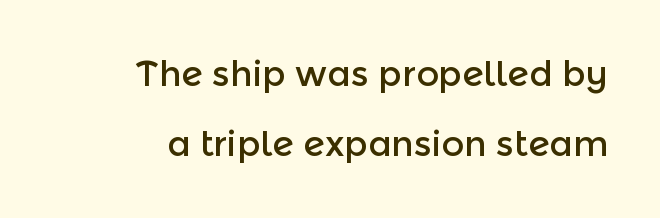
{"serif": "no", "italic": "no", "width": "normal", "x_height": "medium", "monospaced": "no", "underline": "no", "line_spacing": "loose", "line_spacing_ratio": 2.01, "letter_spacing": "normal", "letter_spacing_em": 0.0, "glyph_px": 35}
